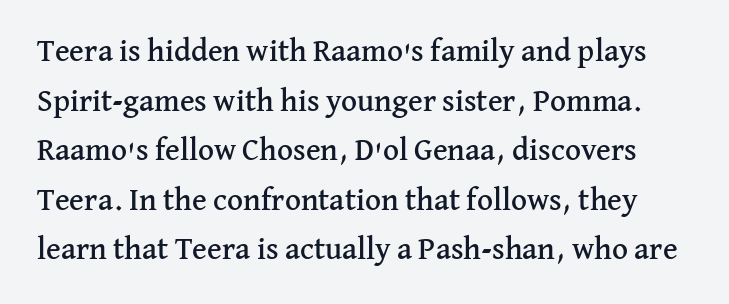
Q: Is the text italic (slanted)? A: No, it is upright.
Q: Is the typeface a serif or a sans-serif typeface? A: Serif.
Q: Is the text underlined? A: No.
Q: Is the spacing between letters normal or unusually wide? A: Normal.
Q: Is the spacing between lines tight, normal or loose? A: Normal.
Q: Width (condensed, normal, or wide)? A: Normal.
Q: Stroke contrast? A: Medium.
Q: x-height? A: Medium.
Q: Monospaced? A: No.
